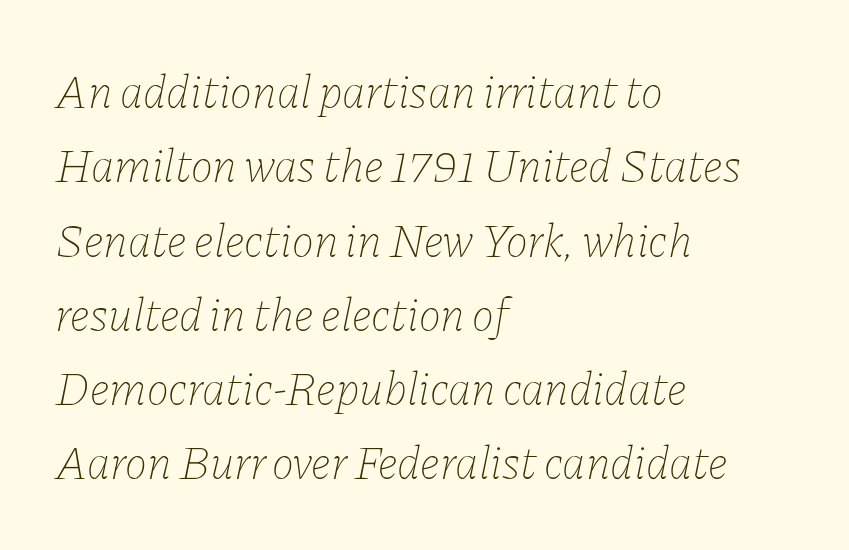
The image shows 47 px thin type, italic (leaning right); set left-aligned, normal line spacing (1.58x), normal letter spacing, not underlined; low stroke contrast and a medium x-height.
